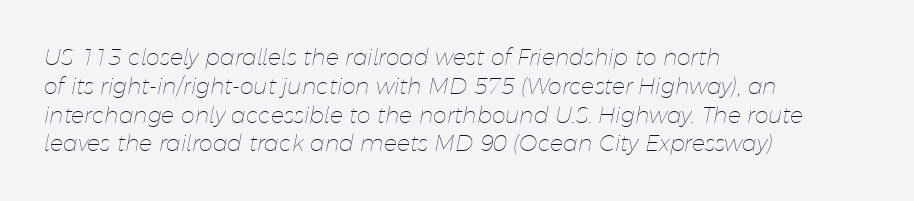
The image shows 22 px text type, italic (leaning right); set left-aligned, normal line spacing (1.31x), normal letter spacing, not underlined.
